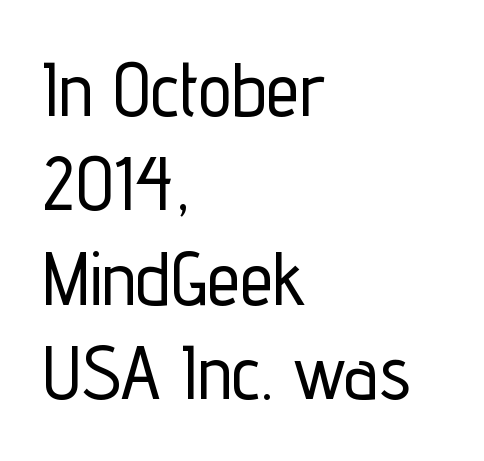
Q: Is the text italic (slanted)? A: No, it is upright.
Q: Is the typeface a serif or a sans-serif typeface? A: Sans-serif.
Q: Is the text underlined? A: No.
Q: How is the paragraph aligned? A: Left-aligned.
Q: Is the spacing between letters normal or unusually wide? A: Normal.
Q: Is the spacing between lines tight, normal or loose? A: Normal.
Q: Width (condensed, normal, or wide)? A: Condensed.
Q: Stroke contrast? A: Low.
Q: x-height? A: Medium.
Q: Monospaced? A: No.
